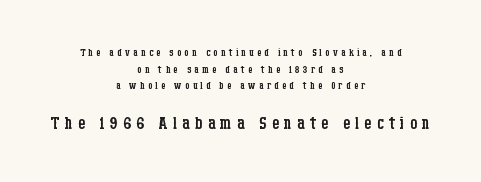
The image shows 23 px text type, upright; set centered, line spacing 1.19x, unusually wide letter spacing (+0.22 em), not underlined; the second (bottom) block is 1.64x larger.
